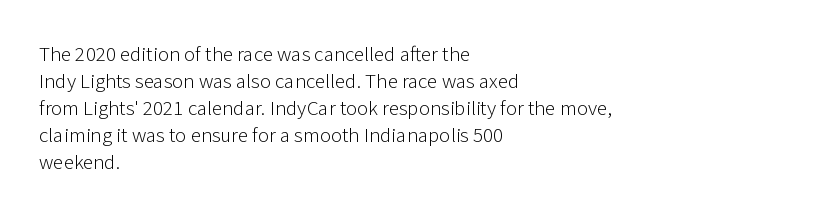
Q: Is the text bold? A: No.
Q: Is the text italic (slanted)? A: No, it is upright.
Q: Is the text underlined? A: No.
Q: How is the paragraph aligned? A: Left-aligned.
Q: Is the spacing between letters normal or unusually wide? A: Normal.
Q: Is the spacing between lines tight, normal or loose? A: Normal.
